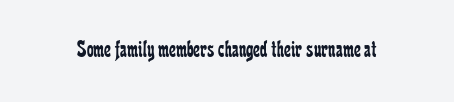
The image shows 24 px text type, upright; set normal letter spacing, not underlined.
